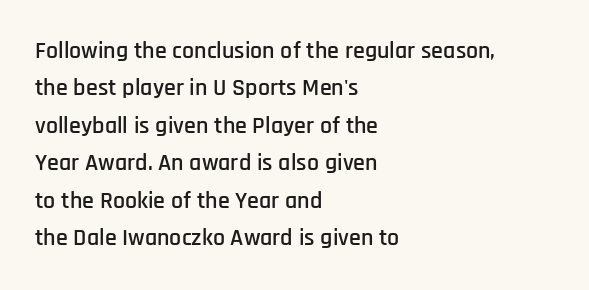
Q: Is the text italic (slanted)? A: No, it is upright.
Q: Is the text underlined? A: No.
Q: How is the paragraph aligned? A: Left-aligned.
Q: Is the spacing between letters normal or unusually wide? A: Normal.
Q: Is the spacing between lines tight, normal or loose? A: Normal.
